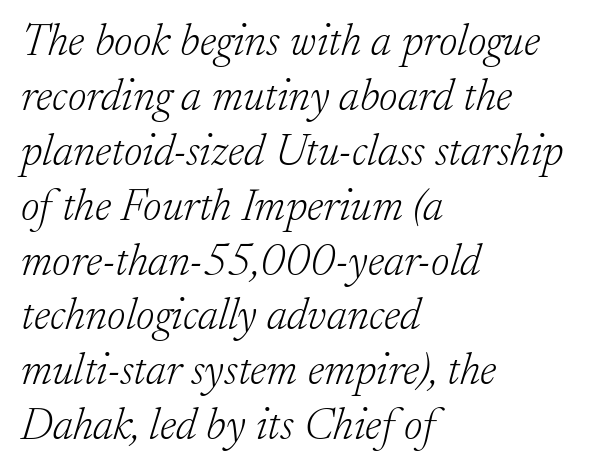
{"serif": "yes", "italic": "yes", "lean": "right", "slant_degrees": 17, "bold": "no", "weight": "light", "width": "normal", "stroke_contrast": "low", "x_height": "small", "monospaced": "no", "underline": "no", "align": "left", "line_spacing_ratio": 1.22, "letter_spacing": "normal", "letter_spacing_em": 0.0, "glyph_px": 45}
